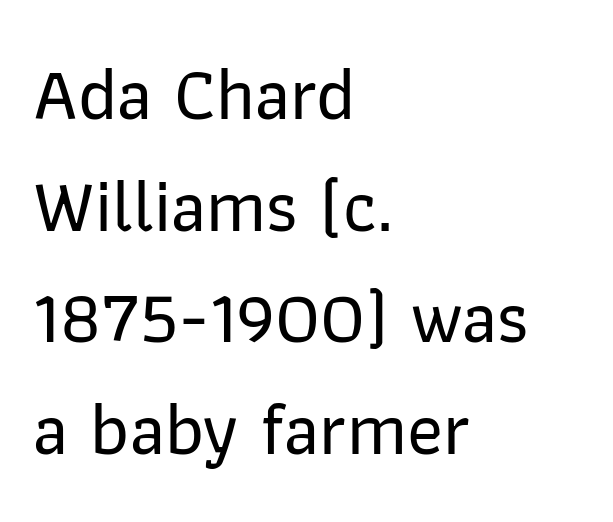
Q: Is the text italic (slanted)? A: No, it is upright.
Q: Is the typeface a serif or a sans-serif typeface? A: Sans-serif.
Q: Is the text underlined? A: No.
Q: How is the paragraph aligned? A: Left-aligned.
Q: Is the spacing between letters normal or unusually wide? A: Normal.
Q: Is the spacing between lines tight, normal or loose? A: Normal.
Q: Width (condensed, normal, or wide)? A: Normal.
Q: Stroke contrast? A: Low.
Q: x-height? A: Medium.
Q: Monospaced? A: No.
